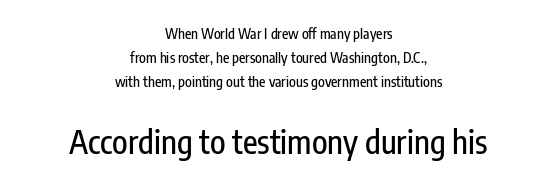
The image shows 32 px condensed sans-serif type, upright; set centered, line spacing 1.71x, normal letter spacing, not underlined; the second (bottom) block is 2.29x larger; low stroke contrast and a medium x-height.
